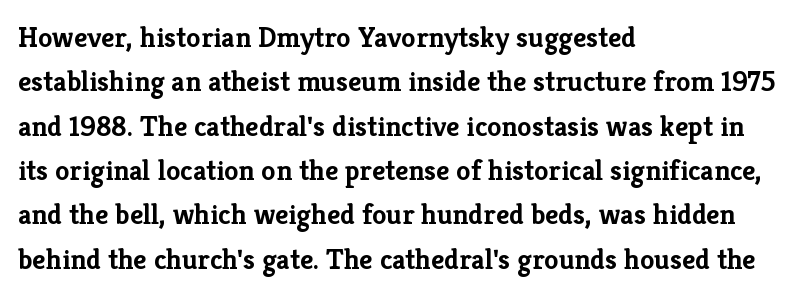
Q: Is the text bold? A: Yes.
Q: Is the text italic (slanted)? A: No, it is upright.
Q: Is the typeface a serif or a sans-serif typeface? A: Serif.
Q: Is the text underlined? A: No.
Q: How is the paragraph aligned? A: Left-aligned.
Q: Is the spacing between letters normal or unusually wide? A: Normal.
Q: Is the spacing between lines tight, normal or loose? A: Normal.
Q: Width (condensed, normal, or wide)? A: Normal.
Q: Stroke contrast? A: Low.
Q: x-height? A: Medium.
Q: Monospaced? A: No.
